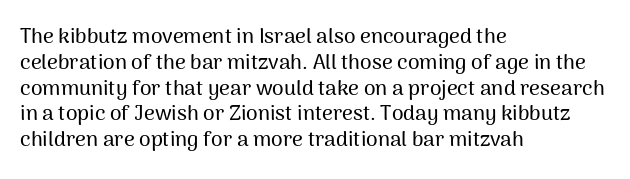
The image shows 21 px text type, upright; set left-aligned, line spacing 1.23x, normal letter spacing, not underlined.
